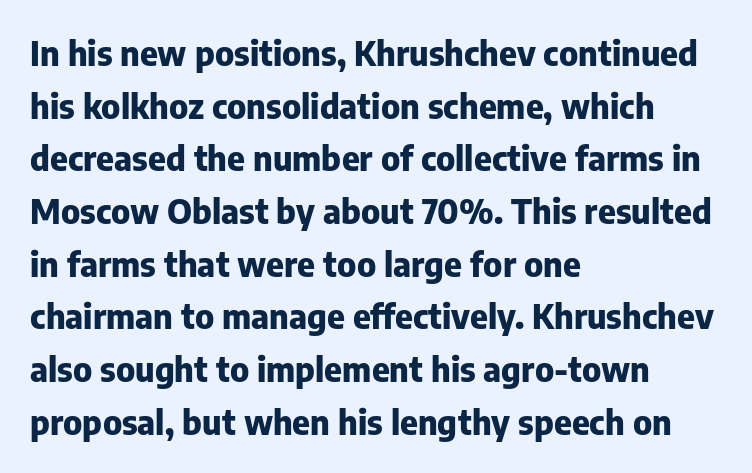
Q: Is the text bold? A: Yes.
Q: Is the text italic (slanted)? A: No, it is upright.
Q: Is the typeface a serif or a sans-serif typeface? A: Sans-serif.
Q: Is the text underlined? A: No.
Q: How is the paragraph aligned? A: Left-aligned.
Q: Is the spacing between letters normal or unusually wide? A: Normal.
Q: Is the spacing between lines tight, normal or loose? A: Normal.
Q: Width (condensed, normal, or wide)? A: Normal.
Q: Stroke contrast? A: Low.
Q: x-height? A: Medium.
Q: Monospaced? A: No.
